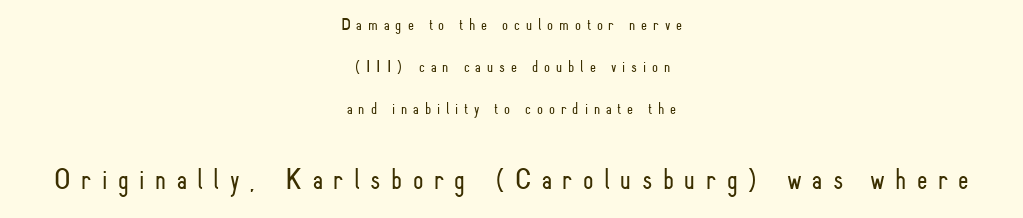
Descenders are the only things crossing below the line. Letterform terminals end flat and unadorned throughout the passage. Is there any slant? The stems are plumb. The leading is generous, giving the passage an open texture.
